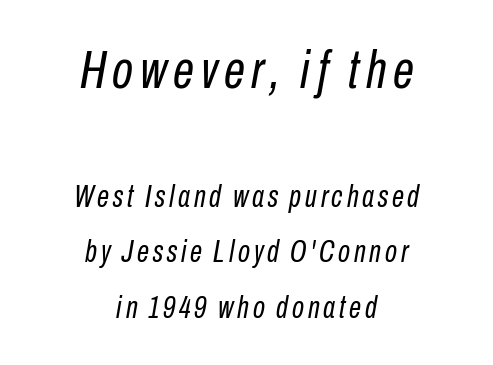
Ink coverage per letter is moderate at most. These lines are rendered in a variable-pitch font. Where is the straight margin? There isn't one; the lines are centered. The passage shown leans; its letterforms are oblique. Two sizes are in play, and the larger belongs to the first block.
